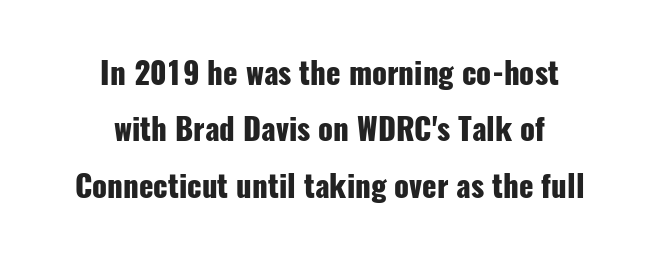
The image shows 30 px heavy, condensed sans-serif type, upright; set centered, line spacing 1.88x, normal letter spacing, not underlined; low stroke contrast and a medium x-height.
